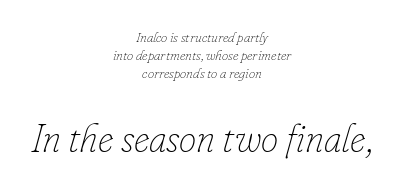
There's an unmistakable incline to the writing here. Baseline-to-baseline distance is the conventional proportion of letter height. Each stroke keeps to a modest, everyday thickness or less. The letters advance in unequal steps, a hallmark of proportional type. The passage shown begins with its smaller block and ends with its larger one. The foot of each line stays bare and open.
